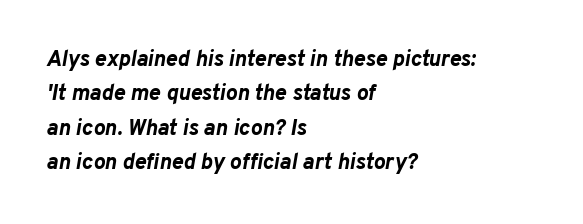
Tall strokes in this sample are angled rather than plumb. The line-height multiplier appears to be the usual default. No word sits above an underline. This sample uses plain, unmodified letter spacing. Left-aligned paragraph, ragged on the right. You'd pick this weight for a headline — it's a proper bold.
